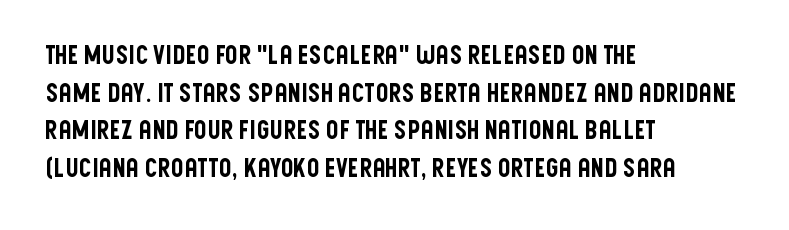
{"italic": "no", "underline": "no", "align": "left", "line_spacing": "normal", "line_spacing_ratio": 1.51, "letter_spacing": "normal", "letter_spacing_em": 0.0, "glyph_px": 25}
